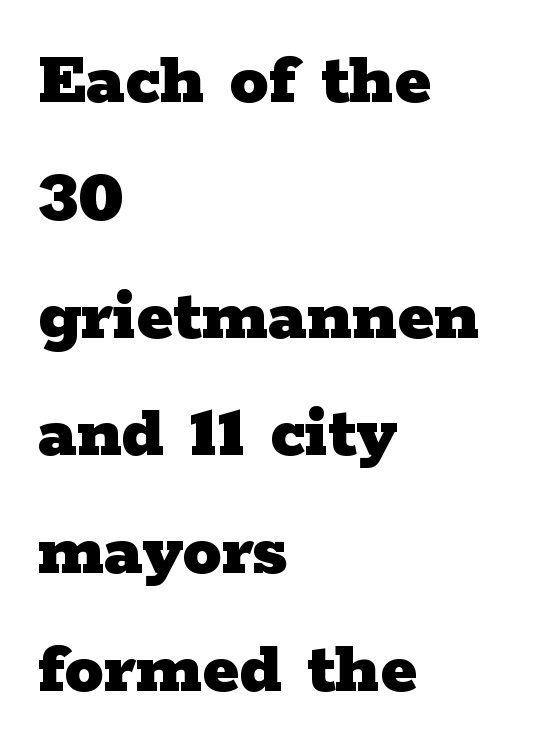
{"serif": "yes", "italic": "no", "bold": "yes", "weight": "heavy", "width": "wide", "stroke_contrast": "low", "x_height": "medium", "monospaced": "no", "underline": "no", "align": "left", "line_spacing": "normal", "line_spacing_ratio": 1.51, "letter_spacing": "normal", "letter_spacing_em": 0.0, "glyph_px": 78}
